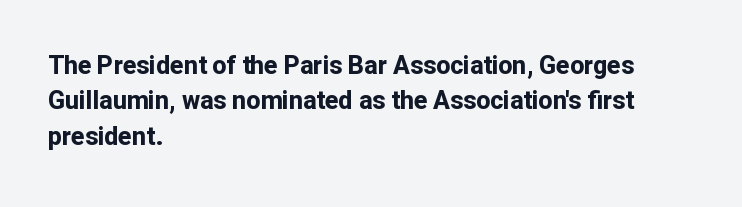
Q: Is the text bold? A: Yes.
Q: Is the text italic (slanted)? A: No, it is upright.
Q: Is the text underlined? A: No.
Q: How is the paragraph aligned? A: Left-aligned.
Q: Is the spacing between letters normal or unusually wide? A: Normal.
Q: Is the spacing between lines tight, normal or loose? A: Normal.
